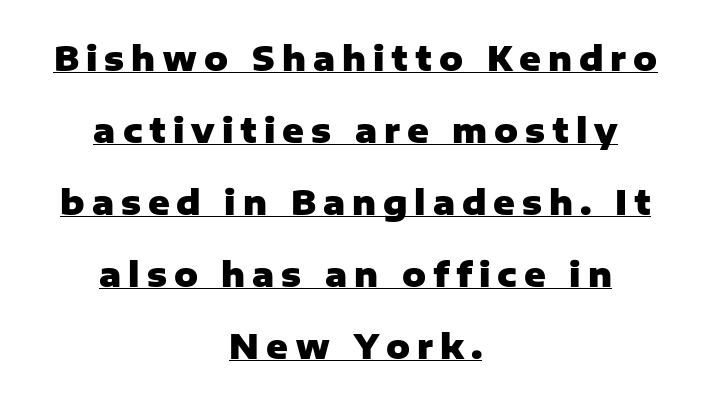
This sample has the flowing, uneven cadence of proportional lettering. What's the leading like? Stretched, with rows far apart. The tracking jumps out immediately: characters are airy and widely separated. Emphasis is given by a line drawn under the lettering. Does the copy run flush right? No — it is centered line by line. The typography opts for an upright posture over an oblique one.
